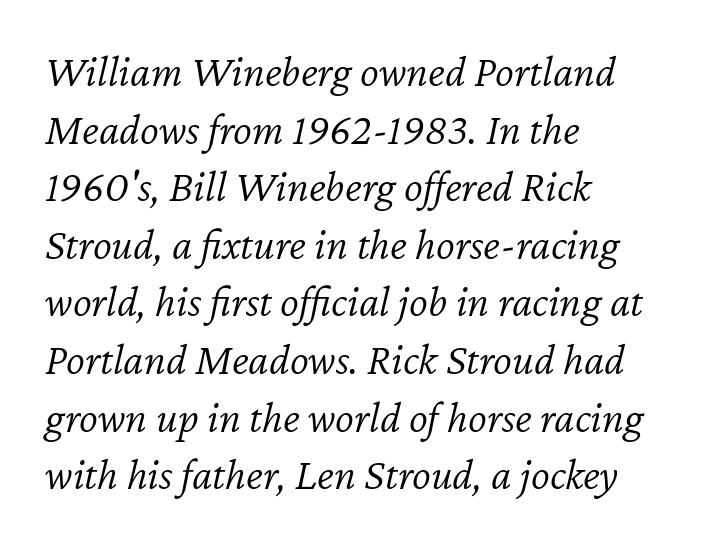
{"italic": "yes", "lean": "right", "slant_degrees": 12, "bold": "no", "weight": "light", "width": "normal", "stroke_contrast": "low", "x_height": "medium", "monospaced": "no", "underline": "no", "align": "left", "line_spacing": "normal", "line_spacing_ratio": 1.28, "letter_spacing": "normal", "letter_spacing_em": 0.0, "glyph_px": 45}
